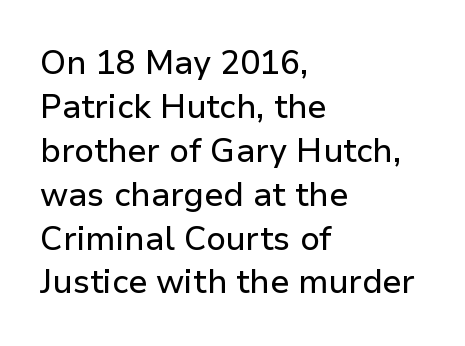
{"serif": "no", "italic": "no", "width": "normal", "stroke_contrast": "low", "x_height": "medium", "monospaced": "no", "underline": "no", "align": "left", "line_spacing": "normal", "line_spacing_ratio": 1.33, "letter_spacing": "normal", "letter_spacing_em": 0.0, "glyph_px": 33}
